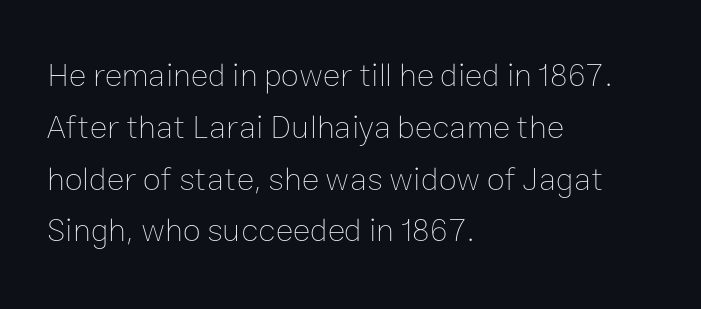
Visually the block forms a straight wall on the left and a jagged coastline on the right. Bold? No — there's no thickening of the strokes. Baseline-to-baseline distance is the conventional proportion of letter height. Short note: letters normally spaced.
